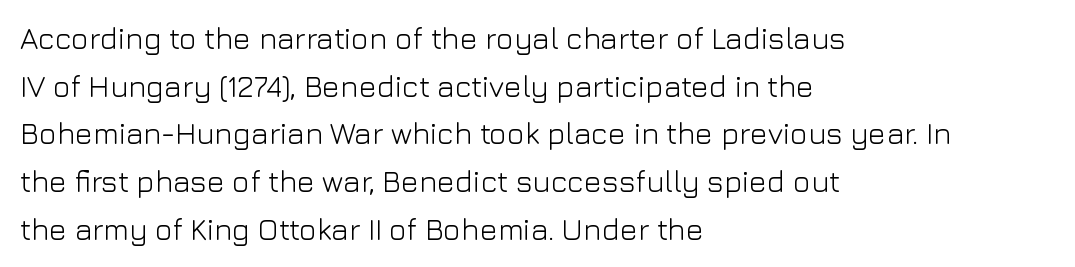
This sample keeps an unexceptional amount of space between lines. The line texture is even and compact thanks to regular tracking. Only glyphs here, with clear space below each row. Weight class: somewhere from thin through regular. The letters stand upright; this is a roman face. The lines are quadded left.
